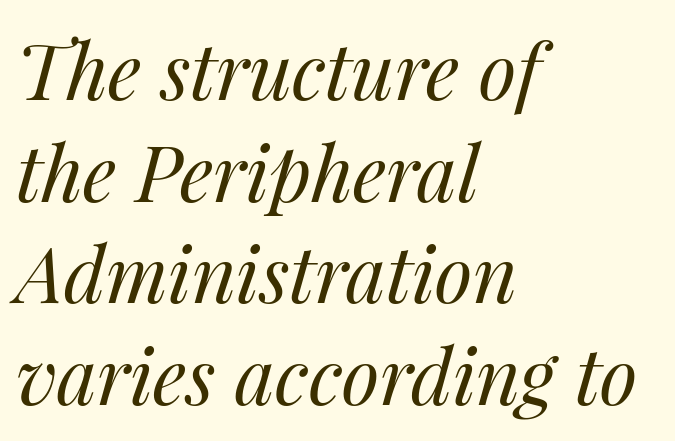
The letters advance in unequal steps, a hallmark of proportional type. An italicized treatment has been applied to the whole sample. Descenders are the only things crossing below the line. Heaviness? Minimal to ordinary, like unemphasized prose.
